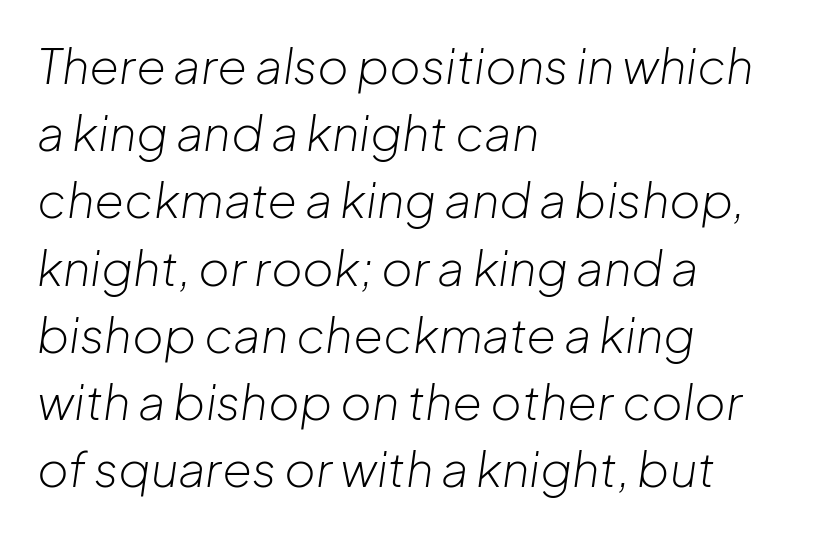
Varying glyph widths throughout — classic text-font behaviour. Is the type slanted? Yes — the strokes lean at a clear angle. The strokes are not fattened; the text isn't bold. Baseline-to-baseline distance is the conventional proportion of letter height. The strip under each line holds only bare page. Tracking value appears to be zero — textbook default spacing.
